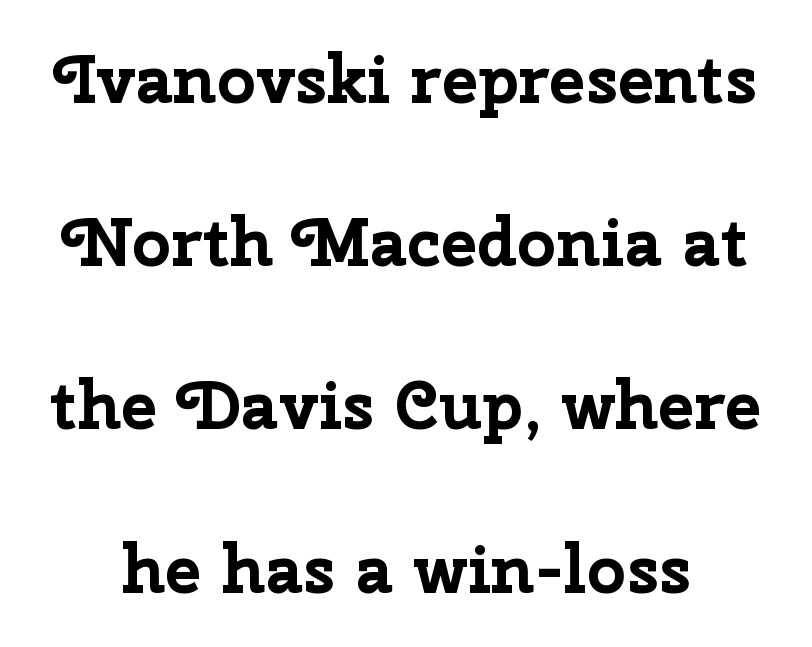
Q: Is the text bold? A: Yes.
Q: Is the text italic (slanted)? A: No, it is upright.
Q: Is the typeface a serif or a sans-serif typeface? A: Sans-serif.
Q: Is the text underlined? A: No.
Q: Is the spacing between letters normal or unusually wide? A: Normal.
Q: Is the spacing between lines tight, normal or loose? A: Loose.
Q: Width (condensed, normal, or wide)? A: Normal.
Q: Stroke contrast? A: Low.
Q: x-height? A: Medium.
Q: Monospaced? A: No.
